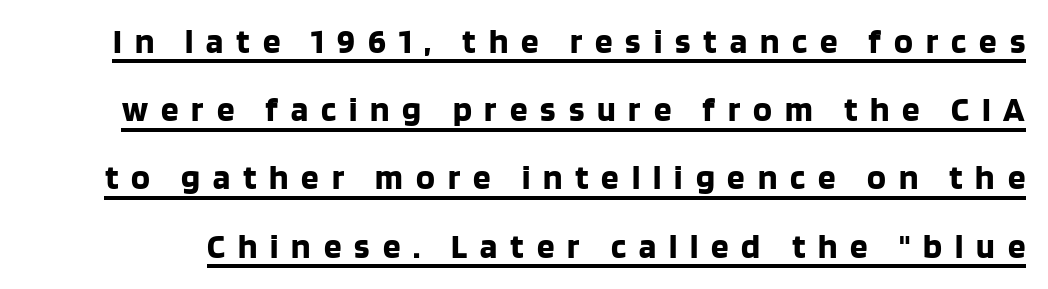
Each new line begins a long way beneath the previous one. Serifs: no, the terminals of the letterforms are clean. As a designer I'd log this as weight 700, bold. Note the varied advance widths — an 'i' is clearly narrower than an 'm'.
